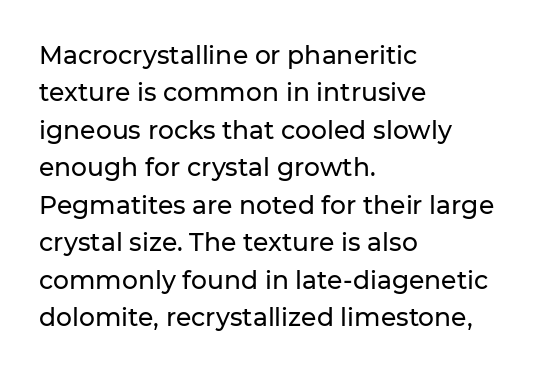
Q: Is the text italic (slanted)? A: No, it is upright.
Q: Is the text underlined? A: No.
Q: How is the paragraph aligned? A: Left-aligned.
Q: Is the spacing between letters normal or unusually wide? A: Normal.
Q: Is the spacing between lines tight, normal or loose? A: Normal.
